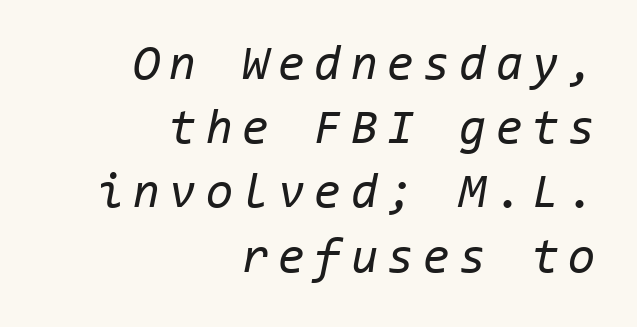
The image shows 49 px regular-weight type, italic (leaning right), monospaced; set right-aligned, normal line spacing (1.31x), not underlined; low stroke contrast and a medium x-height.
